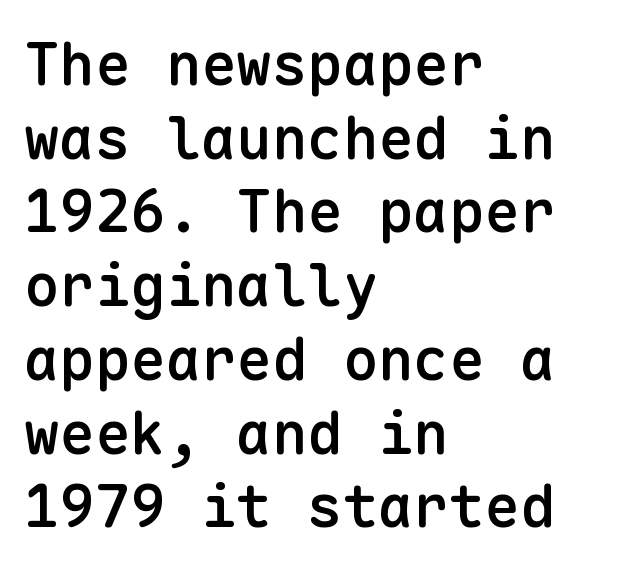
Q: Is the text bold? A: Semi-bold.
Q: Is the text italic (slanted)? A: No, it is upright.
Q: Is the typeface a serif or a sans-serif typeface? A: Sans-serif.
Q: Is the text underlined? A: No.
Q: How is the paragraph aligned? A: Left-aligned.
Q: Is the spacing between letters normal or unusually wide? A: Normal.
Q: Is the spacing between lines tight, normal or loose? A: Normal.
Q: Width (condensed, normal, or wide)? A: Normal.
Q: Stroke contrast? A: Low.
Q: x-height? A: Medium.
Q: Monospaced? A: Yes.
